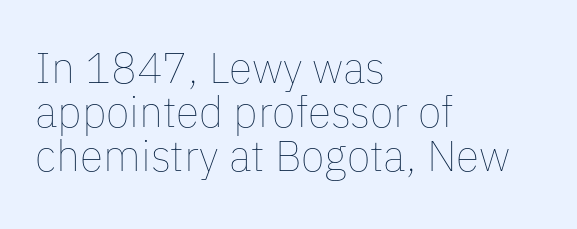
Q: Is the text bold? A: No.
Q: Is the text italic (slanted)? A: No, it is upright.
Q: Is the text underlined? A: No.
Q: How is the paragraph aligned? A: Left-aligned.
Q: Is the spacing between letters normal or unusually wide? A: Normal.
Q: Is the spacing between lines tight, normal or loose? A: Tight.
Q: Width (condensed, normal, or wide)? A: Normal.
Q: Stroke contrast? A: Low.
Q: x-height? A: Medium.
Q: Monospaced? A: No.
